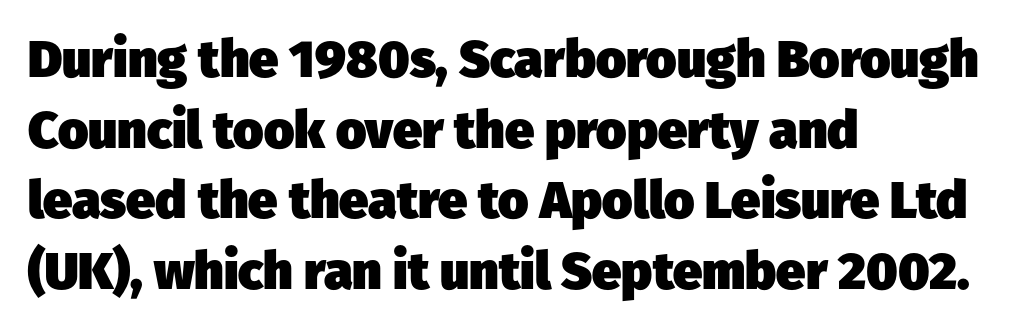
{"serif": "no", "bold": "yes", "weight": "heavy", "width": "normal", "stroke_contrast": "low", "x_height": "medium", "monospaced": "no", "underline": "no", "align": "left", "line_spacing": "normal", "line_spacing_ratio": 1.36, "letter_spacing": "normal", "letter_spacing_em": 0.0, "glyph_px": 52}
